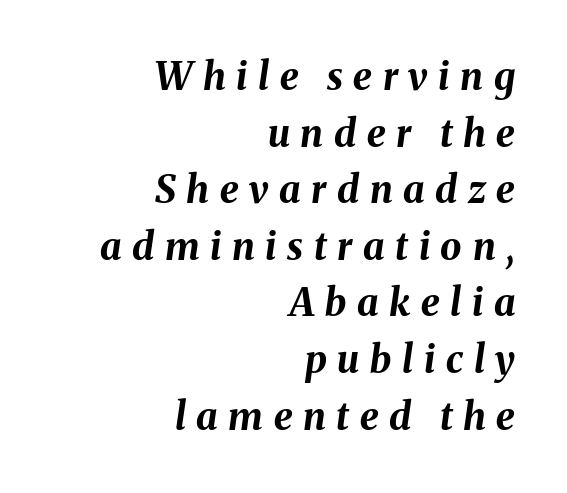
Q: Is the text bold? A: Yes.
Q: Is the text italic (slanted)? A: Yes, it leans right by about 8 degrees.
Q: Is the text underlined? A: No.
Q: How is the paragraph aligned? A: Right-aligned.
Q: Is the spacing between letters normal or unusually wide? A: Unusually wide.
Q: Is the spacing between lines tight, normal or loose? A: Normal.
Q: Width (condensed, normal, or wide)? A: Normal.
Q: Stroke contrast? A: Medium.
Q: x-height? A: Medium.
Q: Monospaced? A: No.
